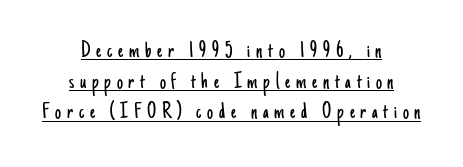
Q: Is the text bold? A: No.
Q: Is the text italic (slanted)? A: No, it is upright.
Q: Is the text underlined? A: Yes.
Q: How is the paragraph aligned? A: Centered.
Q: Is the spacing between letters normal or unusually wide? A: Unusually wide.
Q: Is the spacing between lines tight, normal or loose? A: Normal.
